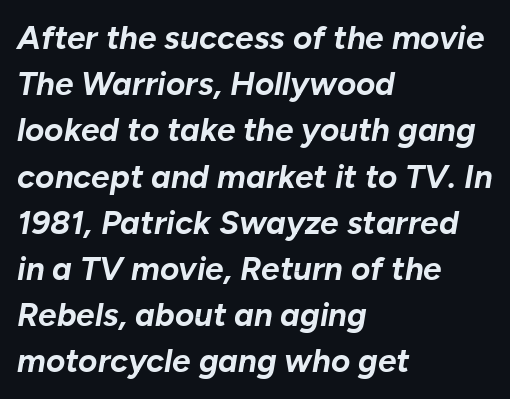
Q: Is the text bold? A: Yes.
Q: Is the text italic (slanted)? A: Yes, it leans right by about 10 degrees.
Q: Is the text underlined? A: No.
Q: How is the paragraph aligned? A: Left-aligned.
Q: Is the spacing between letters normal or unusually wide? A: Normal.
Q: Is the spacing between lines tight, normal or loose? A: Normal.
Q: Width (condensed, normal, or wide)? A: Normal.
Q: Stroke contrast? A: Low.
Q: x-height? A: Medium.
Q: Monospaced? A: No.
